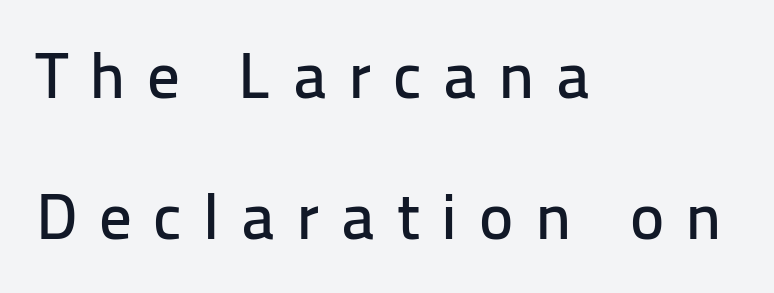
The image shows 65 px sans-serif type, upright; set left-aligned, loose line spacing (2.17x), unusually wide letter spacing (+0.33 em), not underlined; low stroke contrast and a medium x-height.
